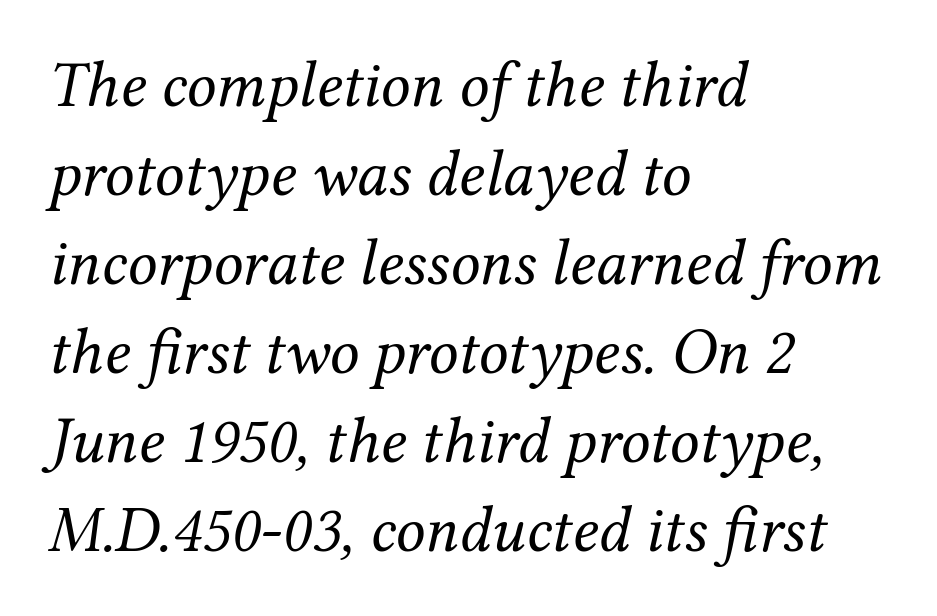
The image shows 66 px regular-weight serif type, italic (leaning right); set left-aligned, normal line spacing (1.35x), normal letter spacing, not underlined; medium stroke contrast and a medium x-height.
